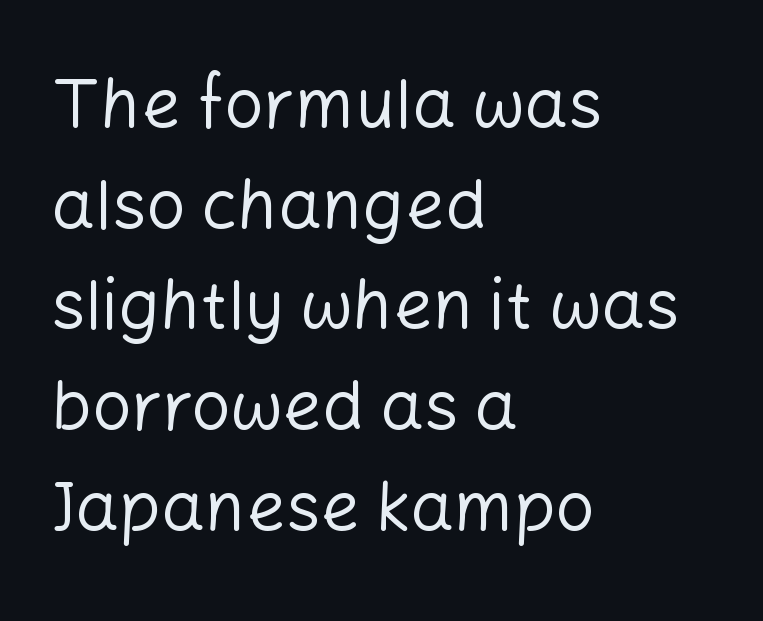
The image shows 69 px regular-weight sans-serif type, upright; set left-aligned, normal line spacing (1.46x), normal letter spacing, not underlined; low stroke contrast and a medium x-height.
